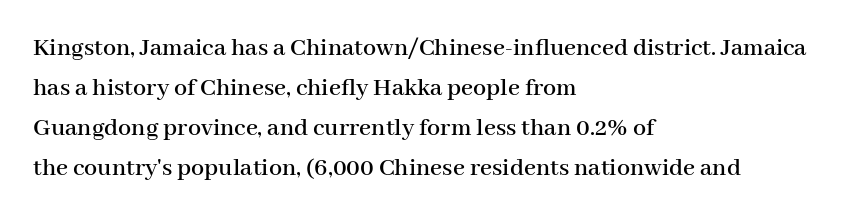
Q: Is the text italic (slanted)? A: No, it is upright.
Q: Is the text underlined? A: No.
Q: How is the paragraph aligned? A: Left-aligned.
Q: Is the spacing between letters normal or unusually wide? A: Normal.
Q: Is the spacing between lines tight, normal or loose? A: Normal.
